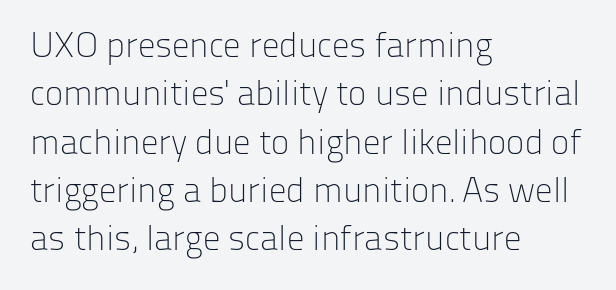
The image shows 35 px light sans-serif type, upright; set left-aligned, normal line spacing (1.38x), normal letter spacing, not underlined; low stroke contrast and a medium x-height.
